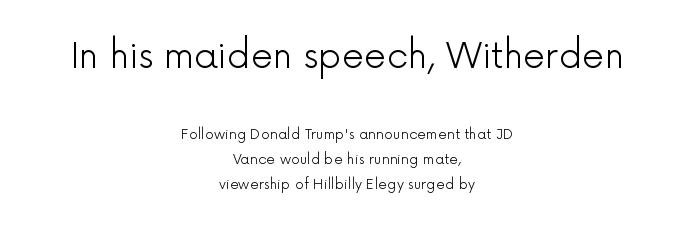
Q: Is the text bold? A: No.
Q: Is the text italic (slanted)? A: No, it is upright.
Q: Is the typeface a serif or a sans-serif typeface? A: Sans-serif.
Q: Is the text underlined? A: No.
Q: How is the paragraph aligned? A: Centered.
Q: Is the spacing between letters normal or unusually wide? A: Normal.
Q: Which block of text is set in a larger size, the first (top) or the second (bottom)? A: The first (top) one.
Q: Width (condensed, normal, or wide)? A: Normal.
Q: x-height? A: Medium.
Q: Monospaced? A: No.
